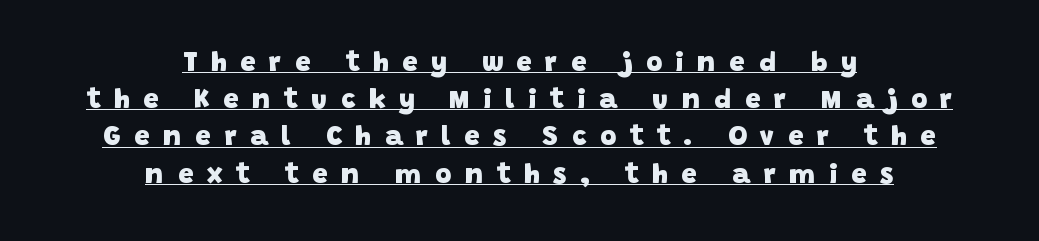
Alignment: centered. Bold? Absolutely — the strokes are thick and heavy. Summary of vertical rhythm: regular, with standard interline spacing. The typesetter has applied underlining to the passage shown. The letters advance in unequal steps, a hallmark of proportional type.
